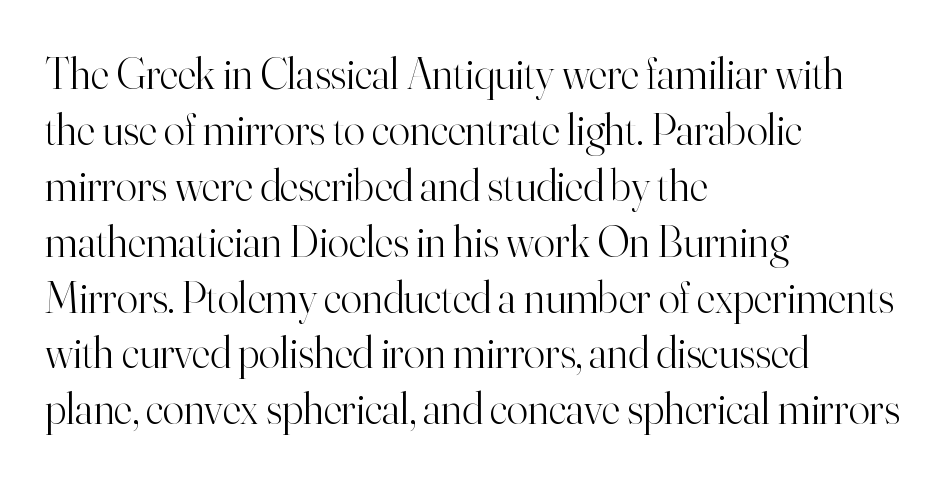
Q: Is the text bold? A: No.
Q: Is the text italic (slanted)? A: No, it is upright.
Q: Is the typeface a serif or a sans-serif typeface? A: Serif.
Q: Is the text underlined? A: No.
Q: How is the paragraph aligned? A: Left-aligned.
Q: Is the spacing between letters normal or unusually wide? A: Normal.
Q: Is the spacing between lines tight, normal or loose? A: Normal.
Q: Width (condensed, normal, or wide)? A: Normal.
Q: Stroke contrast? A: High.
Q: x-height? A: Small.
Q: Monospaced? A: No.
